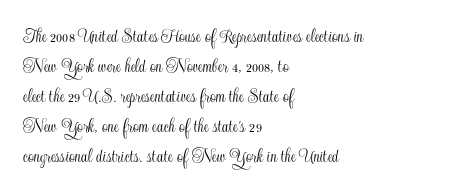
The gaps between neighbouring characters are ordinary and unremarkable. This rendering uses left alignment, leaving the right contour irregular. Horizontal bands of white between lines are of average thickness. The strip under each line holds only bare page.
